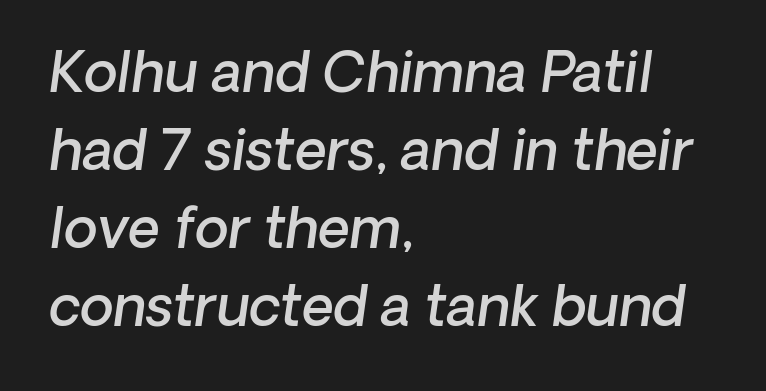
A somewhat darkened texture: the type is semibold rather than bold. Line spacing here is normal. No word sits above an underline. Inter-character spacing is left at the font's built-in metrics. The lettering tilts uniformly, giving the passage an italic look. The paragraph has a hard left edge and a soft right edge.
